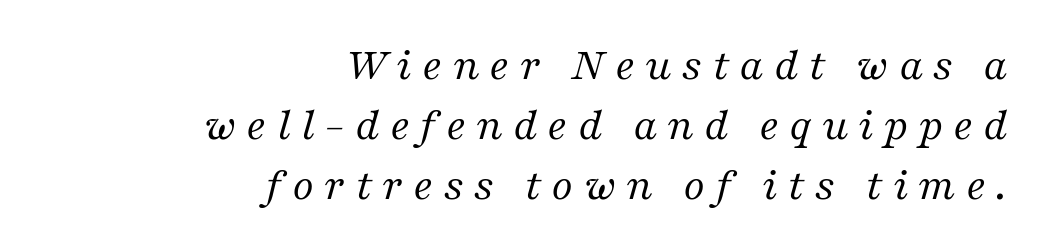
This sample uses an oblique cut, with every glyph tilted off the vertical. Substantial extra tracking has been applied to these lines. Underlining? Definitely not there. Compared with a flush-left layout, this one pins lines to the opposite, right side. Heft: none added — not bold. The letters advance in unequal steps, a hallmark of proportional type.
